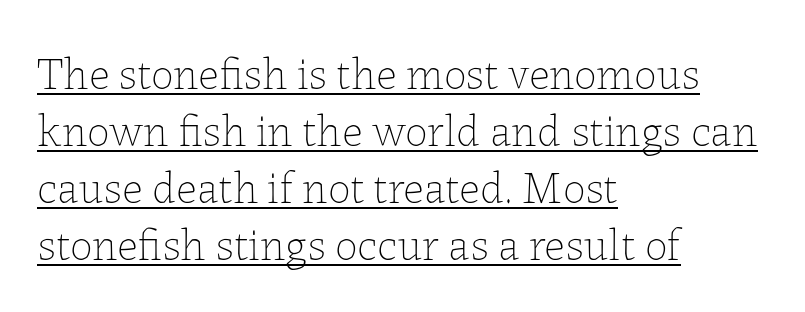
The line texture is even and compact thanks to regular tracking. Stems and bowls with no extra thickness — not bold. Whoever set this chose a conventional vertical rhythm. Emphasis is given by a line drawn under the lettering. Is the block centered? No — it sits flush against the left margin. A typesetter would mark this as roman, not italic.
